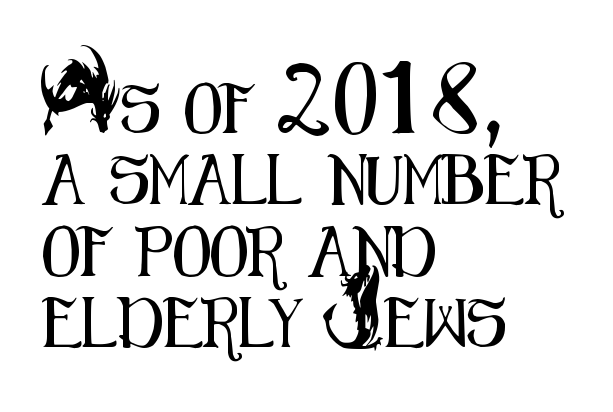
{"serif": "no", "italic": "no", "width": "condensed", "stroke_contrast": "medium", "x_height": "small", "monospaced": "no", "underline": "no", "align": "left", "line_spacing": "normal", "line_spacing_ratio": 1.43, "letter_spacing": "normal", "letter_spacing_em": 0.0, "glyph_px": 50}
